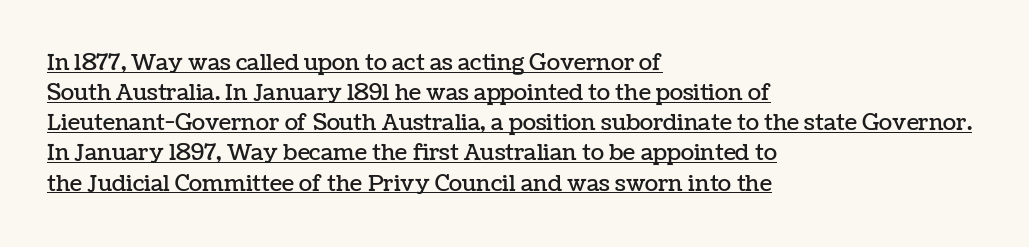
Characters follow at the spacing the type designer built in. The ragged edge is on the right, which tells us the setting is flush left. A baseline rule has been typeset under these characters. Vertical strokes here are truly vertical. The block of text has a typical density, with ordinary space between rows.
